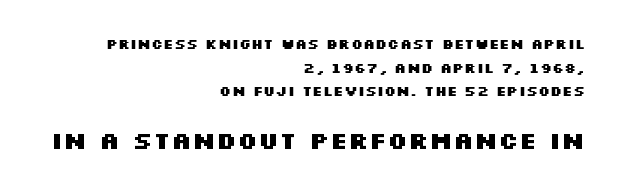
The image shows 24 px bold type, upright; set right-aligned, normal line spacing (1.69x), normal letter spacing, not underlined; the second (bottom) block is 1.71x larger.
